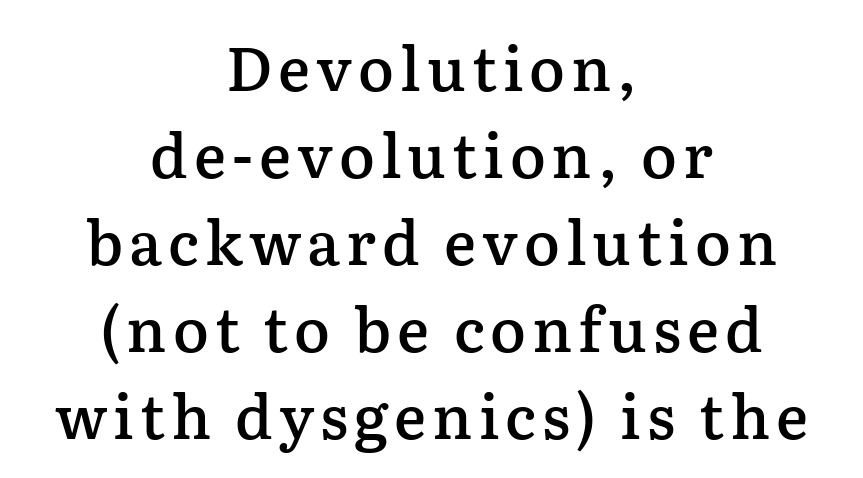
The image shows 60 px semibold serif type, upright; set centered, normal line spacing (1.45x), not underlined; low stroke contrast and a medium x-height.
